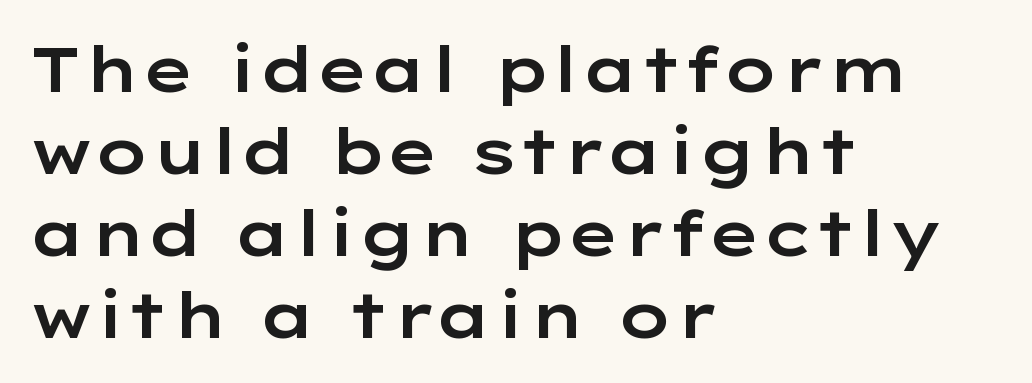
Q: Is the text italic (slanted)? A: No, it is upright.
Q: Is the typeface a serif or a sans-serif typeface? A: Sans-serif.
Q: Is the text underlined? A: No.
Q: How is the paragraph aligned? A: Left-aligned.
Q: Is the spacing between letters normal or unusually wide? A: Normal.
Q: Is the spacing between lines tight, normal or loose? A: Normal.
Q: Width (condensed, normal, or wide)? A: Wide.
Q: Stroke contrast? A: Low.
Q: x-height? A: Medium.
Q: Monospaced? A: No.
